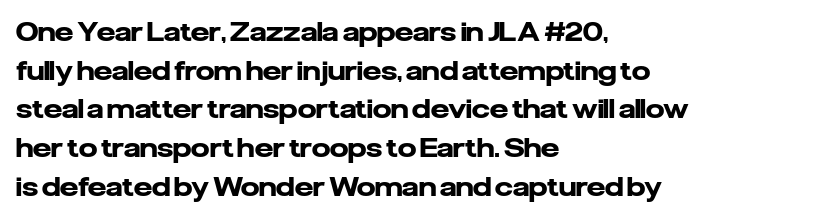
The image shows 26 px bold type, upright; set left-aligned, normal line spacing (1.49x), normal letter spacing, not underlined.
